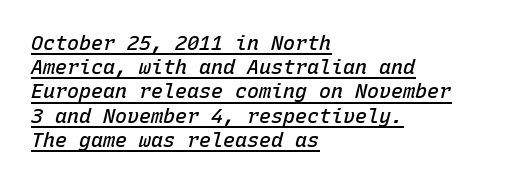
Looking at the ascenders, they clearly lean. You can see a thin bar hugging the bottom of the glyphs. Firm but not heavy-handed strokes: this text is semibold. A classic flush-left, rag-right setting is used for this passage.
